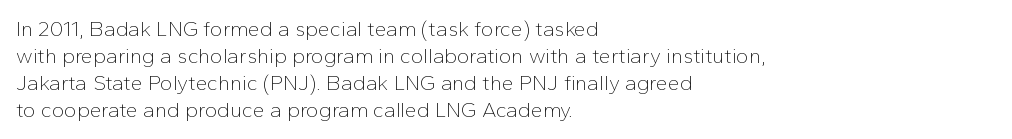
These lines keep a tight, regular rhythm from letter to letter. The rows are spaced the way most documents space them. Nothing heavy about these letters — not bold at all. A roman cut, with each character standing at attention. Check under the words: just untouched page. All the whitespace from short lines collects on the right.
